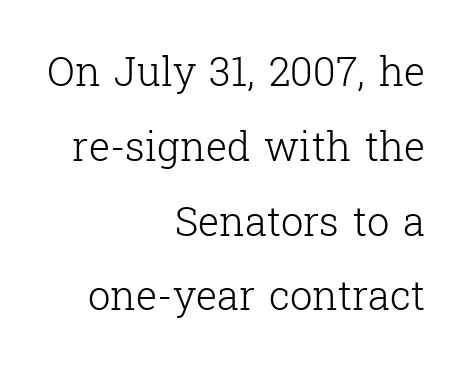
Q: Is the text bold? A: No.
Q: Is the text italic (slanted)? A: No, it is upright.
Q: Is the typeface a serif or a sans-serif typeface? A: Serif.
Q: Is the text underlined? A: No.
Q: How is the paragraph aligned? A: Right-aligned.
Q: Is the spacing between letters normal or unusually wide? A: Normal.
Q: Width (condensed, normal, or wide)? A: Normal.
Q: Stroke contrast? A: Low.
Q: x-height? A: Medium.
Q: Monospaced? A: No.
